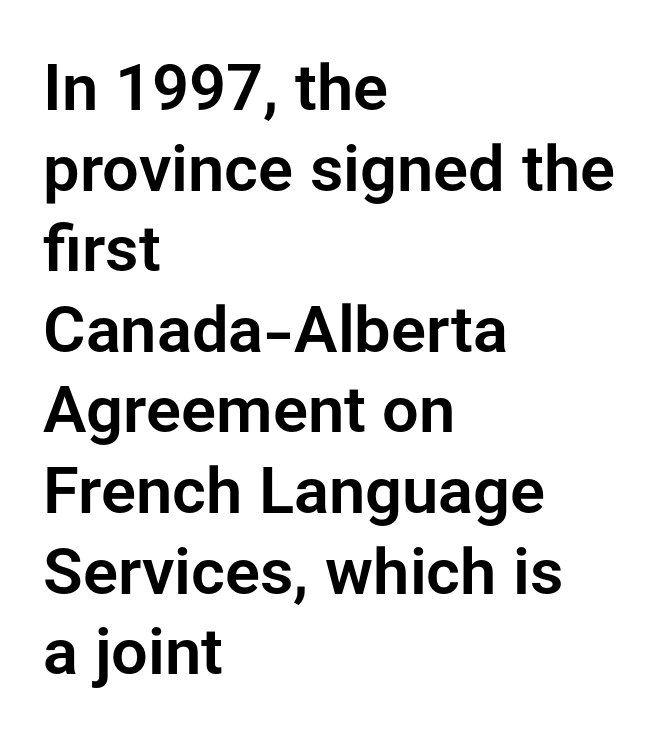
{"serif": "no", "italic": "no", "width": "normal", "stroke_contrast": "low", "x_height": "medium", "monospaced": "no", "underline": "no", "align": "left", "line_spacing_ratio": 1.24, "letter_spacing": "normal", "letter_spacing_em": 0.0, "glyph_px": 65}
